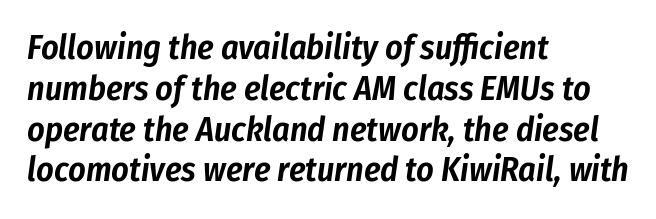
Q: Is the text italic (slanted)? A: Yes, it leans right by about 8 degrees.
Q: Is the text underlined? A: No.
Q: How is the paragraph aligned? A: Left-aligned.
Q: Is the spacing between letters normal or unusually wide? A: Normal.
Q: Width (condensed, normal, or wide)? A: Condensed.
Q: Stroke contrast? A: Low.
Q: x-height? A: Medium.
Q: Monospaced? A: No.
